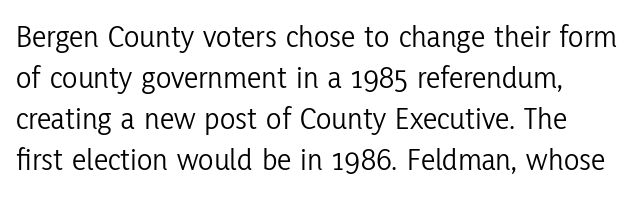
This is the regular roman posture of the typeface. The gap between lines stays unmarked. The rendering shows plain stroke endings on the letterforms — a sans-serif design. Honestly, the letter spacing is just normal — you wouldn't notice it.
